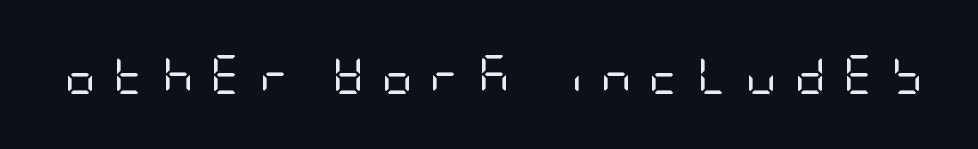
Q: Is the text bold? A: No.
Q: Is the text italic (slanted)? A: No, it is upright.
Q: Is the typeface a serif or a sans-serif typeface? A: Sans-serif.
Q: Is the text underlined? A: No.
Q: Is the spacing between letters normal or unusually wide? A: Unusually wide.
Q: Width (condensed, normal, or wide)? A: Condensed.
Q: Stroke contrast? A: Low.
Q: x-height? A: Large.
